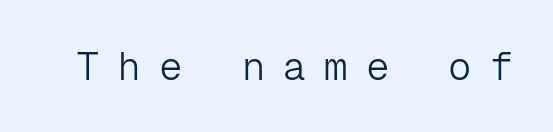
Stem width sits at or under what a default text font uses. What stands out about the letter spacing? Its width — letters are far apart. Posture: straight, roman, zero tilt. Regarding serifs, this sample does without them. Has an underline been added? It has not.
